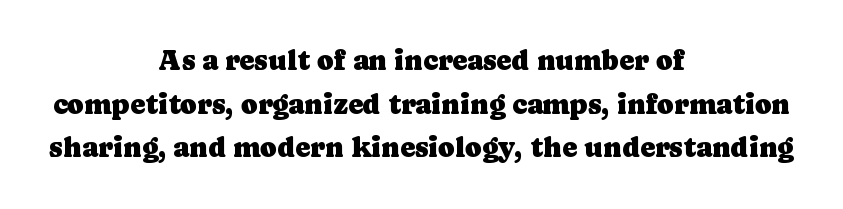
Q: Is the text italic (slanted)? A: No, it is upright.
Q: Is the typeface a serif or a sans-serif typeface? A: Serif.
Q: Is the text underlined? A: No.
Q: How is the paragraph aligned? A: Centered.
Q: Is the spacing between letters normal or unusually wide? A: Normal.
Q: Is the spacing between lines tight, normal or loose? A: Normal.
Q: Width (condensed, normal, or wide)? A: Normal.
Q: Stroke contrast? A: Low.
Q: x-height? A: Medium.
Q: Monospaced? A: No.
